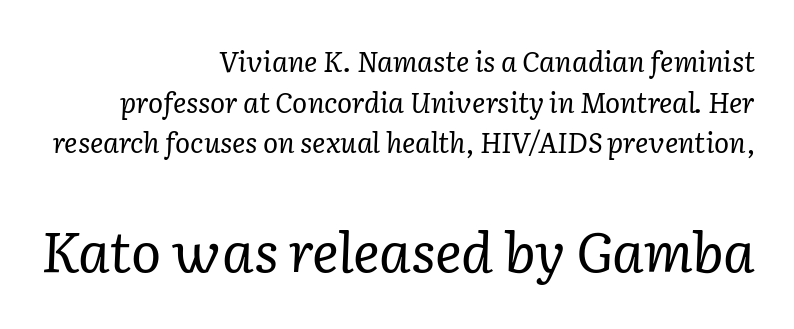
Stems here are at most as thick as an everyday book face. Between these two stacked blocks, the lower one wins on size. How would I describe the line gaps? Plain and ordinary. Is the letter spacing exaggerated? No — it looks like the ordinary default.
